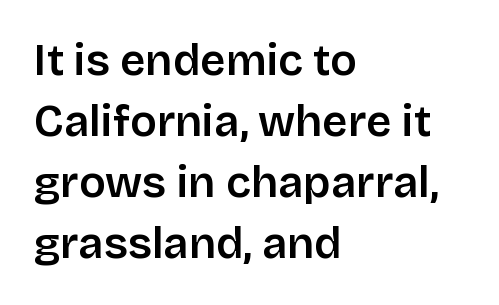
The font is running at a semibold setting, under full bold. Plain, unruled lines of type. A typesetter would call this zero additional tracking. Quick note: interline space is typical. Each letter keeps its own natural width here, so spacing adapts to shape.
